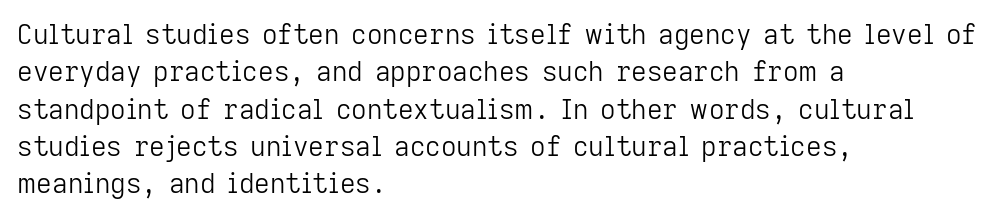
Interline gaps are of average width in this sample. Inter-character spacing is left at the font's built-in metrics. If you drew a line through each stem, it would be perfectly vertical. Words float on clear page, feet unadorned. Each line starts at the same left margin while the right side varies.
